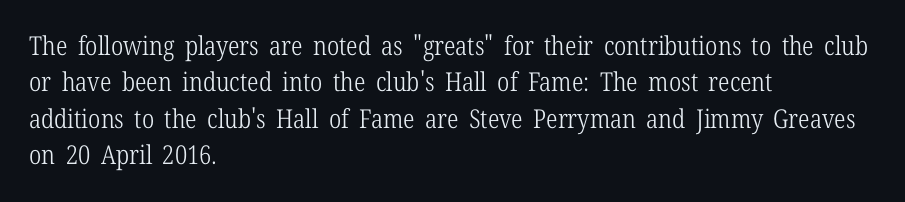
Short and long lines alike share a common starting point at left. The typeface has the unassuming heft of standard copy or less. Is the letter spacing exaggerated? No — it looks like the ordinary default. Has an underline been added? It has not. Posture: vertical.
